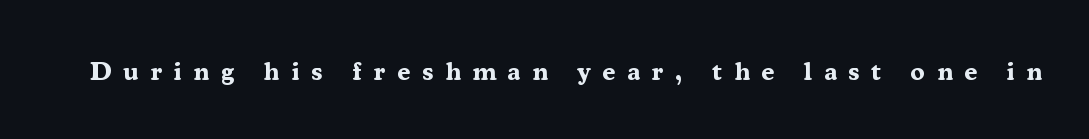
The image shows 26 px bold type, upright; set unusually wide letter spacing (+0.45 em), not underlined.
